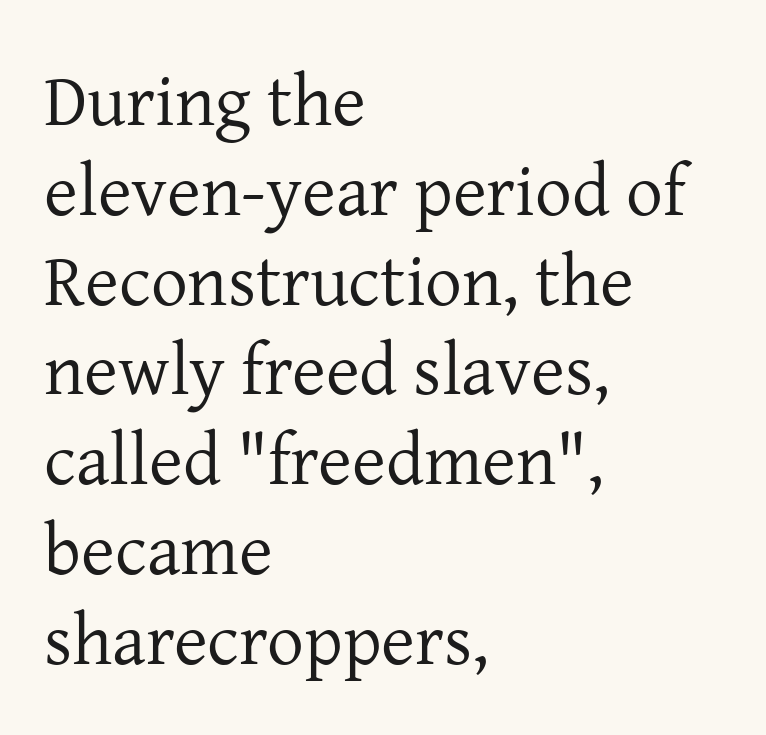
Q: Is the text bold? A: No.
Q: Is the text italic (slanted)? A: No, it is upright.
Q: Is the typeface a serif or a sans-serif typeface? A: Serif.
Q: Is the text underlined? A: No.
Q: How is the paragraph aligned? A: Left-aligned.
Q: Is the spacing between letters normal or unusually wide? A: Normal.
Q: Width (condensed, normal, or wide)? A: Normal.
Q: Stroke contrast? A: Low.
Q: x-height? A: Medium.
Q: Monospaced? A: No.
